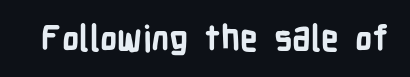
No feet cap the strokes, marking this as sans-serif type. The space directly below the letters is spotless. Notice how the stems are strictly vertical — no italics here. This is heavy type, rendered in bold. The passage shown is typed in a proportional face where columns would drift. The letters sit at their default tracking, neither squeezed nor spread.
